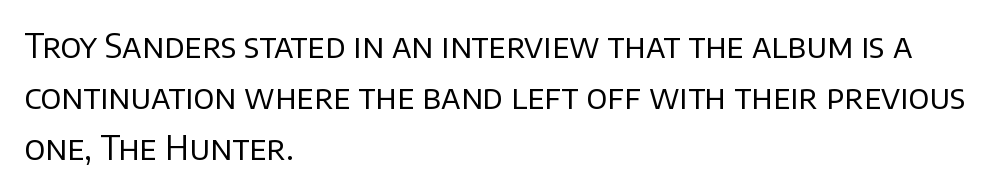
{"serif": "no", "italic": "no", "bold": "no", "weight": "regular", "width": "normal", "stroke_contrast": "low", "x_height": "large", "monospaced": "no", "underline": "no", "align": "left", "line_spacing": "normal", "line_spacing_ratio": 1.54, "letter_spacing": "normal", "letter_spacing_em": 0.0, "glyph_px": 33}
